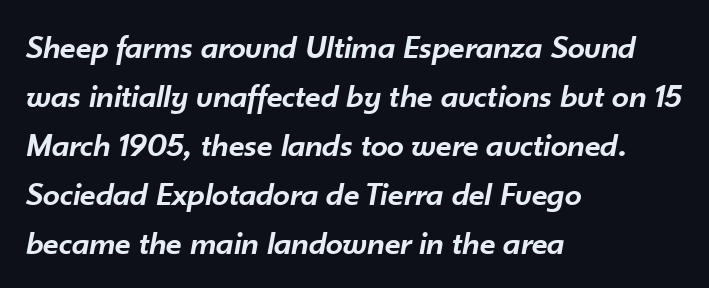
{"italic": "yes", "lean": "right", "slant_degrees": 10, "bold": "semi", "weight": "semibold", "width": "normal", "stroke_contrast": "low", "x_height": "small", "monospaced": "no", "underline": "no", "align": "left", "line_spacing": "normal", "line_spacing_ratio": 1.44, "letter_spacing": "normal", "letter_spacing_em": 0.0, "glyph_px": 34}
